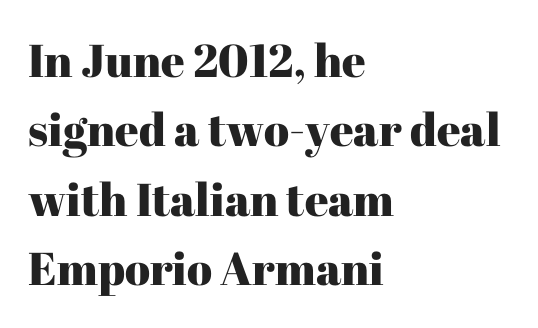
The image shows 46 px serif type, upright; set left-aligned, normal line spacing (1.51x), normal letter spacing, not underlined; high stroke contrast and a medium x-height.
